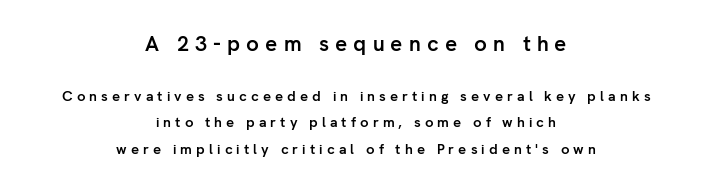
The image shows 21 px bold type, upright; set centered, loose line spacing (1.9x), unusually wide letter spacing (+0.29 em), not underlined; the first (top) block is 1.5x larger.
